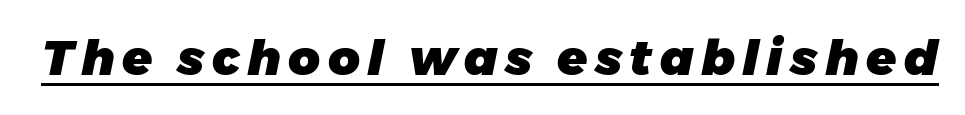
Underline: present. The passage shown is emphatically bold. Varying glyph widths throughout — classic text-font behaviour. Tall strokes in this sample are angled rather than plumb.
